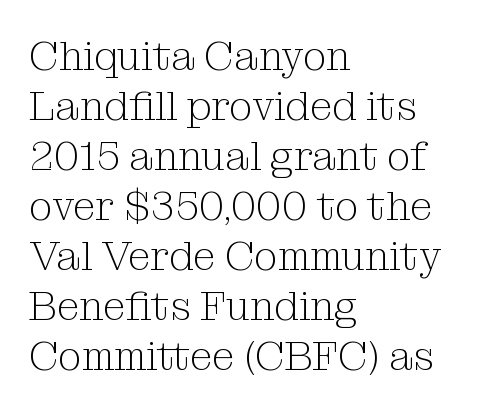
The image shows 41 px light serif type, upright; set left-aligned, line spacing 1.22x, normal letter spacing, not underlined; medium stroke contrast and a medium x-height.
